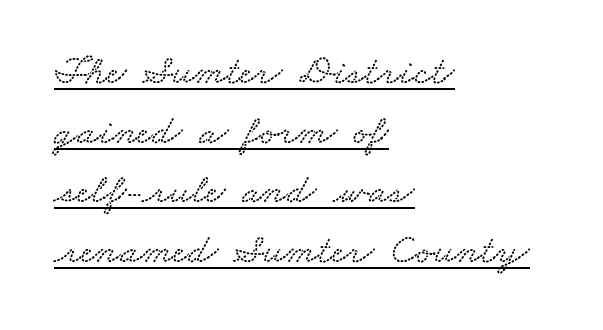
Q: Is the text underlined? A: Yes.
Q: How is the paragraph aligned? A: Left-aligned.
Q: Is the spacing between letters normal or unusually wide? A: Normal.
Q: Is the spacing between lines tight, normal or loose? A: Normal.
Q: Width (condensed, normal, or wide)? A: Wide.
Q: Stroke contrast? A: Low.
Q: x-height? A: Small.
Q: Monospaced? A: No.
